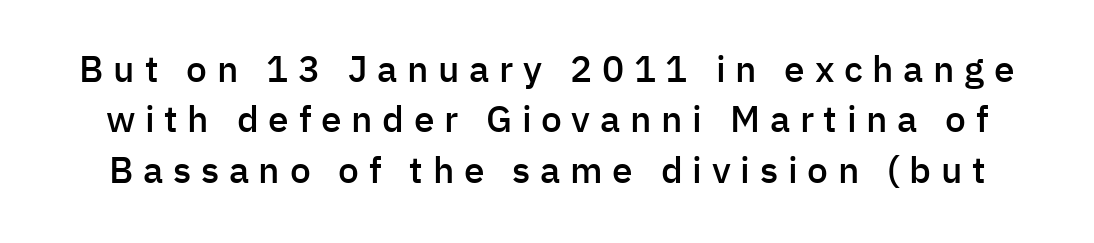
{"serif": "no", "italic": "no", "bold": "semi", "weight": "semibold", "width": "normal", "stroke_contrast": "low", "x_height": "medium", "monospaced": "no", "underline": "no", "line_spacing": "normal", "line_spacing_ratio": 1.36, "letter_spacing": "wide", "letter_spacing_em": 0.26, "glyph_px": 37}
